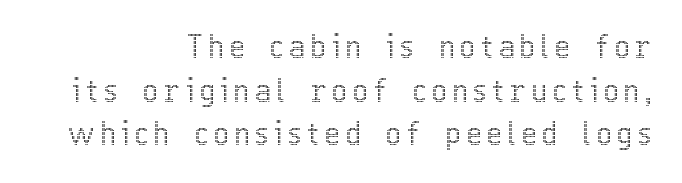
Here the glyphs are tracked loosely, breaking word shapes into spaced letters. Notice how descenders clear the ascenders below comfortably — that's standard leading. This rendering features lettering with no underline. The lettering holds an erect, upright posture throughout. Teacher's note: observe the even right margin — that is flush-right alignment.
